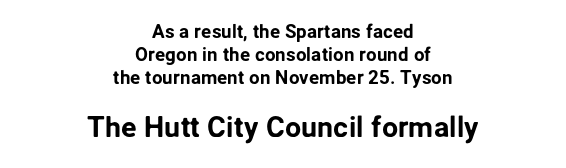
{"serif": "no", "italic": "no", "width": "normal", "stroke_contrast": "low", "x_height": "medium", "monospaced": "no", "underline": "no", "align": "center", "line_spacing_ratio": 1.2, "letter_spacing": "normal", "letter_spacing_em": 0.0, "larger_block": "second", "size_ratio": 1.53, "glyph_px": 29}
